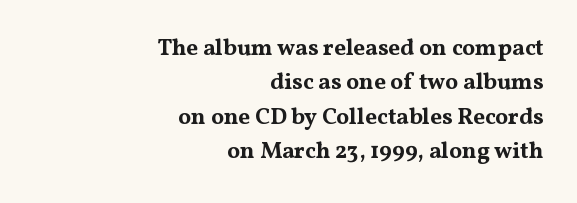
The image shows 23 px bold type, upright; set right-aligned, normal line spacing (1.5x), normal letter spacing, not underlined.
